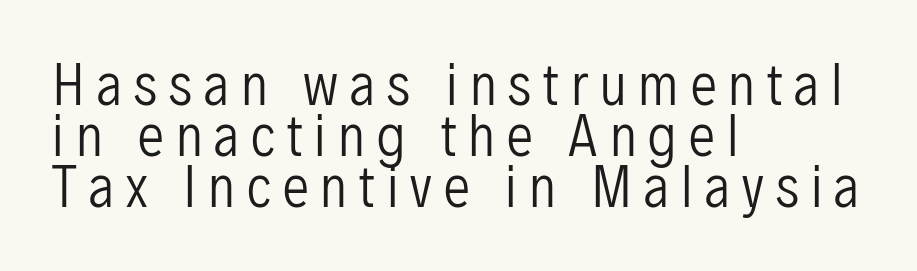
{"serif": "no", "italic": "no", "bold": "no", "weight": "regular", "width": "condensed", "stroke_contrast": "low", "x_height": "medium", "monospaced": "no", "underline": "no", "align": "left", "line_spacing": "tight", "line_spacing_ratio": 0.96, "letter_spacing": "wide", "letter_spacing_em": 0.23, "glyph_px": 53}
